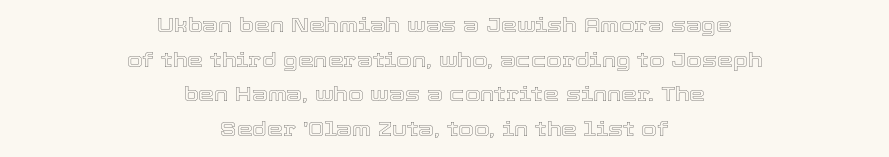
The image shows 20 px text type, upright; set centered, line spacing 1.73x, normal letter spacing, not underlined.
